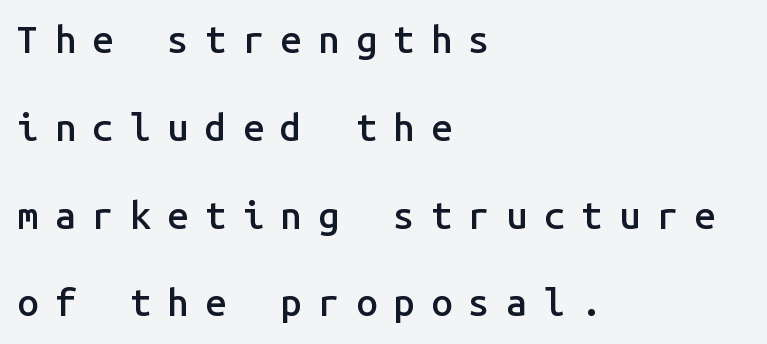
How would I describe the line gaps? Wide and relaxed. Characters follow at a spacing far wider than the type designer built in. Every character here occupies the same horizontal width, giving the sample a typewriter-like rhythm. A bare baseline throughout the passage. Compared with an ordinary text face, these strokes are moderately heavier — a semibold.
